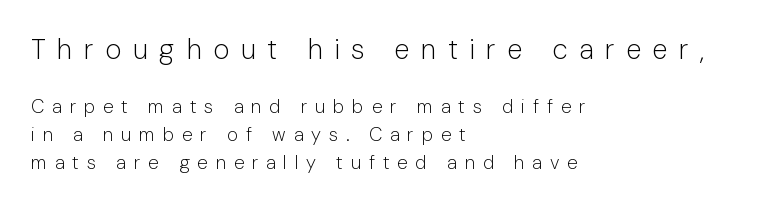
The image shows 28 px light sans-serif type, upright; set left-aligned, normal line spacing (1.46x), unusually wide letter spacing (+0.41 em), not underlined; the first (top) block is 1.47x larger; low stroke contrast and a medium x-height.
